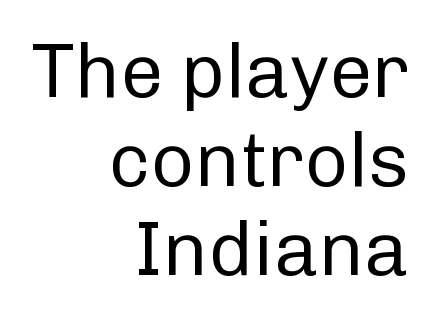
The image shows 76 px regular-weight sans-serif type, upright; set right-aligned, line spacing 1.17x, normal letter spacing, not underlined; low stroke contrast and a medium x-height.
